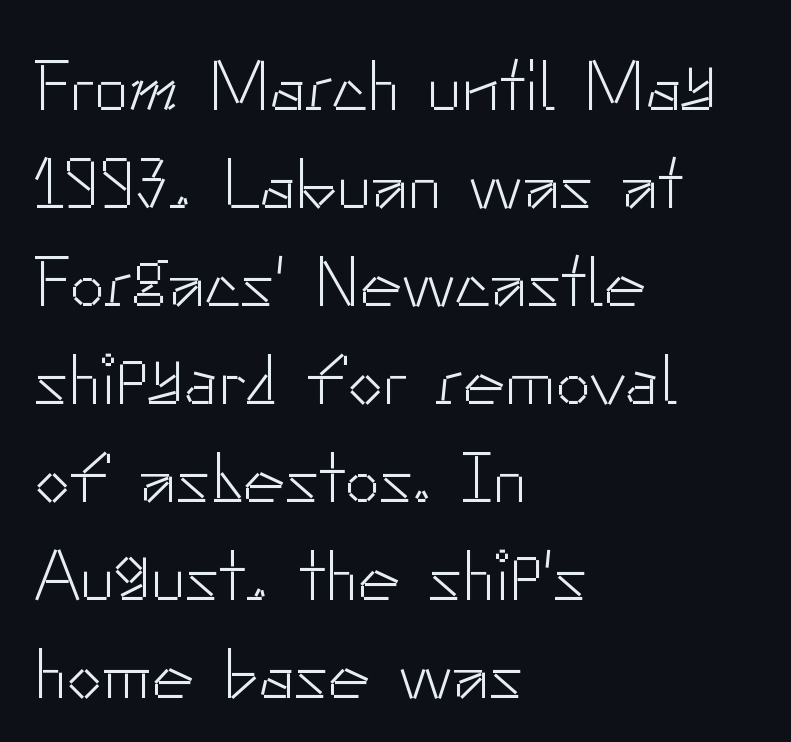
{"serif": "no", "italic": "no", "bold": "no", "weight": "light", "width": "normal", "stroke_contrast": "low", "x_height": "small", "monospaced": "no", "underline": "no", "align": "left", "line_spacing": "normal", "line_spacing_ratio": 1.38, "letter_spacing": "normal", "letter_spacing_em": 0.0, "glyph_px": 71}
